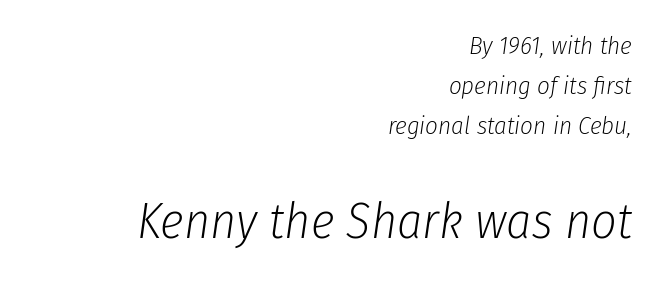
Q: Is the text bold? A: No.
Q: Is the text italic (slanted)? A: Yes, it leans right by about 8 degrees.
Q: Is the text underlined? A: No.
Q: How is the paragraph aligned? A: Right-aligned.
Q: Is the spacing between letters normal or unusually wide? A: Normal.
Q: Is the spacing between lines tight, normal or loose? A: Normal.
Q: Which block of text is set in a larger size, the first (top) or the second (bottom)? A: The second (bottom) one.
Q: Width (condensed, normal, or wide)? A: Condensed.
Q: Stroke contrast? A: Low.
Q: x-height? A: Medium.
Q: Monospaced? A: No.
